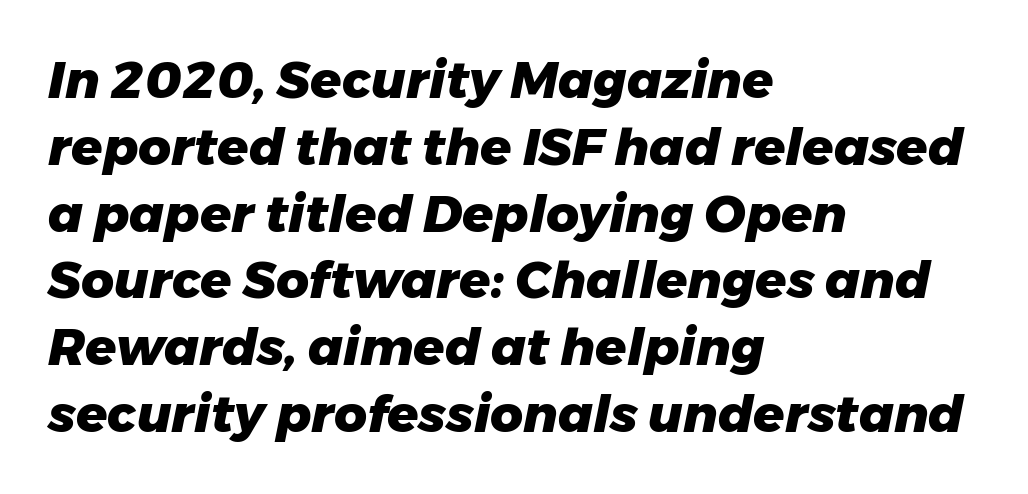
The image shows 51 px heavy type, italic (leaning right); set left-aligned, normal line spacing (1.31x), normal letter spacing, not underlined; low stroke contrast and a medium x-height.
